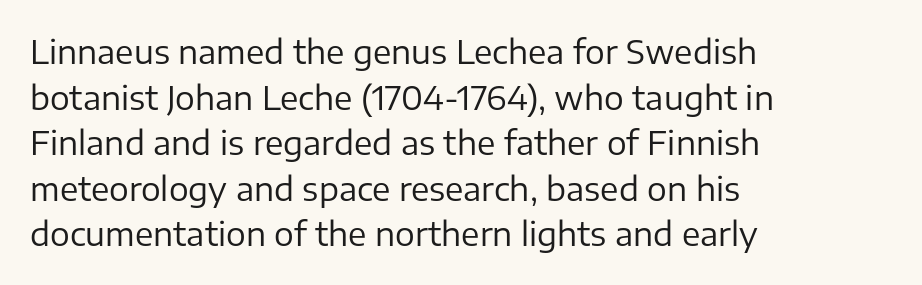
Q: Is the text bold? A: No.
Q: Is the text italic (slanted)? A: No, it is upright.
Q: Is the typeface a serif or a sans-serif typeface? A: Sans-serif.
Q: Is the text underlined? A: No.
Q: How is the paragraph aligned? A: Left-aligned.
Q: Is the spacing between letters normal or unusually wide? A: Normal.
Q: Is the spacing between lines tight, normal or loose? A: Normal.
Q: Width (condensed, normal, or wide)? A: Normal.
Q: Stroke contrast? A: Low.
Q: x-height? A: Medium.
Q: Monospaced? A: No.
